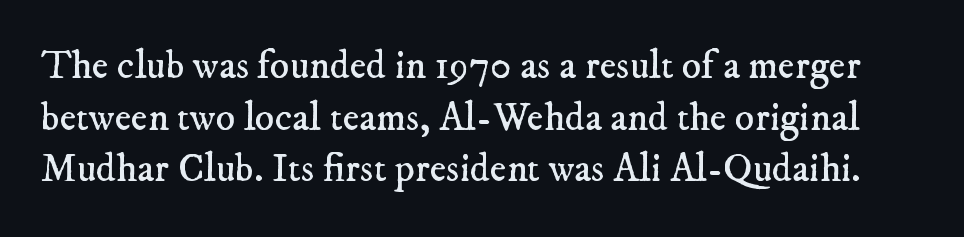
Q: Is the text bold? A: No.
Q: Is the typeface a serif or a sans-serif typeface? A: Serif.
Q: Is the text underlined? A: No.
Q: Is the spacing between letters normal or unusually wide? A: Normal.
Q: Is the spacing between lines tight, normal or loose? A: Normal.
Q: Width (condensed, normal, or wide)? A: Normal.
Q: Stroke contrast? A: Low.
Q: x-height? A: Small.
Q: Monospaced? A: No.
